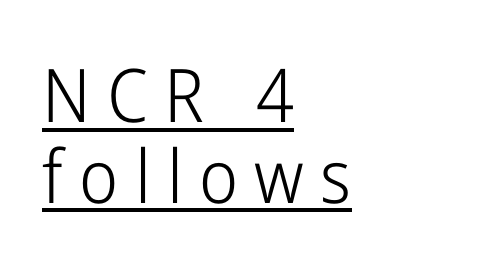
The image shows 74 px light, condensed sans-serif type, upright; set left-aligned, tight line spacing (1.09x), unusually wide letter spacing (+0.22 em), underlined; low stroke contrast and a medium x-height.
